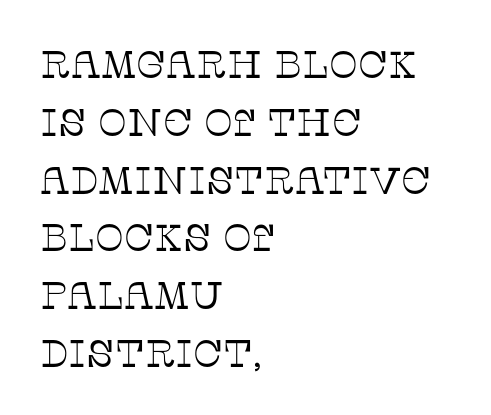
Leading matches the norm, producing a regular column. In terms of posture, this sample is upright. Glance below the letters and you will spot only blank space. Words appear dense and cohesive because spacing is normal. Letters have the restrained weight of plain body copy at most. Leftover space on each line is placed entirely after the last word.
